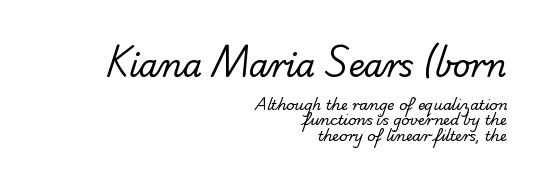
{"serif": "no", "bold": "no", "weight": "regular", "width": "normal", "stroke_contrast": "low", "x_height": "small", "monospaced": "no", "underline": "no", "align": "right", "line_spacing": "tight", "line_spacing_ratio": 1.1, "letter_spacing": "normal", "letter_spacing_em": 0.0, "larger_block": "first", "size_ratio": 2.21, "glyph_px": 31}
